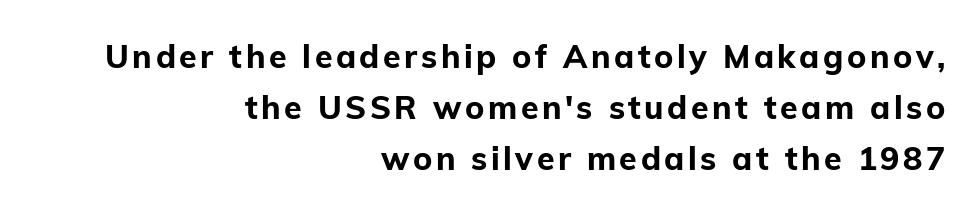
The image shows 32 px bold sans-serif type, upright; set right-aligned, normal line spacing (1.59x), not underlined; low stroke contrast and a medium x-height.
